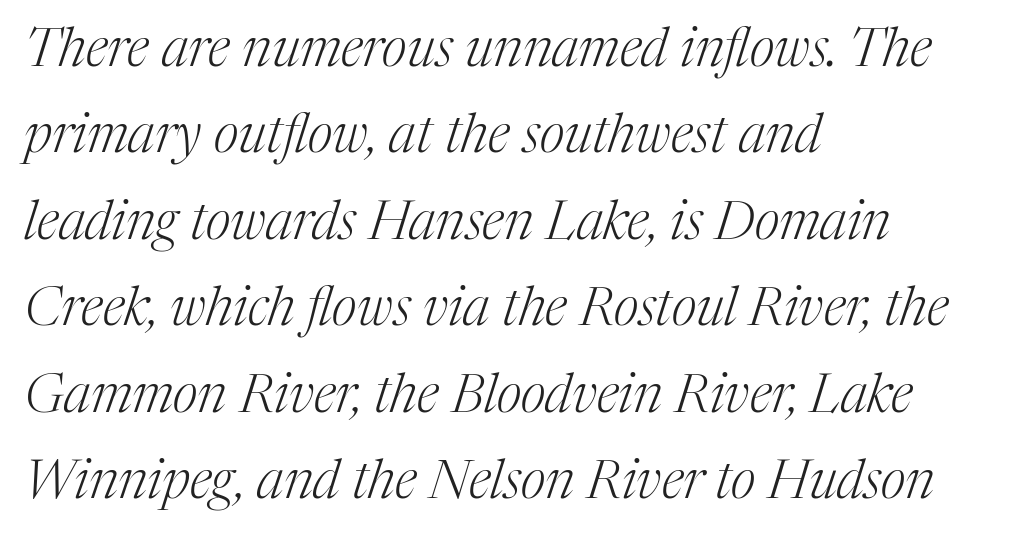
Q: Is the text bold? A: No.
Q: Is the text italic (slanted)? A: Yes, it leans right by about 17 degrees.
Q: Is the typeface a serif or a sans-serif typeface? A: Serif.
Q: Is the text underlined? A: No.
Q: How is the paragraph aligned? A: Left-aligned.
Q: Is the spacing between letters normal or unusually wide? A: Normal.
Q: Is the spacing between lines tight, normal or loose? A: Normal.
Q: Width (condensed, normal, or wide)? A: Normal.
Q: Stroke contrast? A: Medium.
Q: x-height? A: Medium.
Q: Monospaced? A: No.
